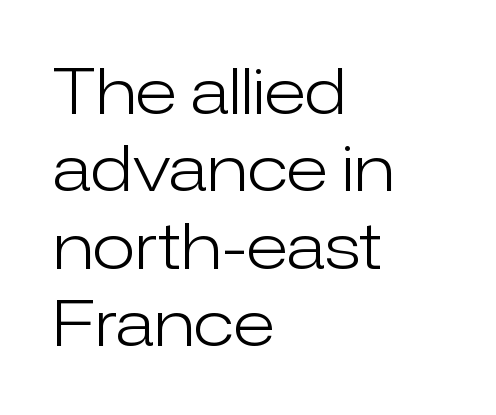
The image shows 63 px light sans-serif type, upright; set left-aligned, line spacing 1.23x, normal letter spacing, not underlined; low stroke contrast and a medium x-height.
